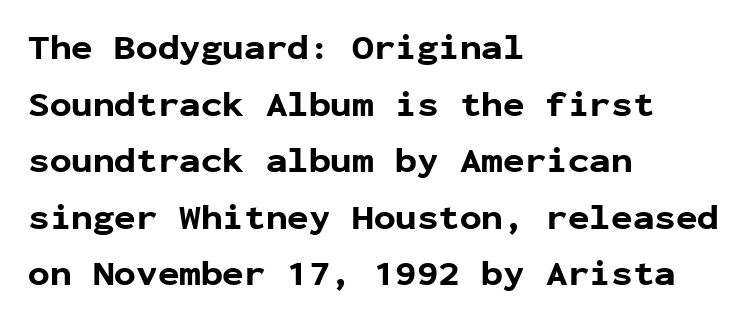
Rendered with straight, roman letterforms. The block of text has a typical density, with ordinary space between rows. These lines keep a tight, regular rhythm from letter to letter. The letters are bold, with thick, heavy strokes. Here the designer chose a console-style face with uniform glyph widths.
